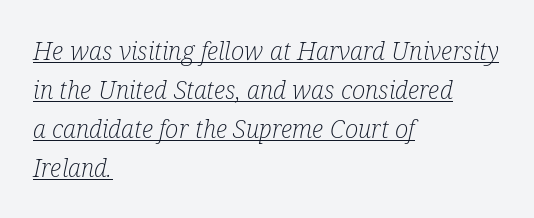
Q: Is the text bold? A: No.
Q: Is the text italic (slanted)? A: Yes, it leans right by about 12 degrees.
Q: Is the text underlined? A: Yes.
Q: How is the paragraph aligned? A: Left-aligned.
Q: Is the spacing between letters normal or unusually wide? A: Normal.
Q: Is the spacing between lines tight, normal or loose? A: Normal.
